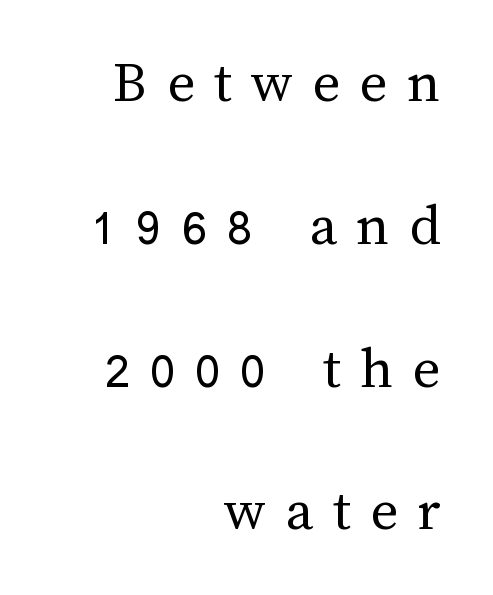
Q: Is the text bold? A: No.
Q: Is the text italic (slanted)? A: No, it is upright.
Q: Is the text underlined? A: No.
Q: How is the paragraph aligned? A: Right-aligned.
Q: Is the spacing between letters normal or unusually wide? A: Unusually wide.
Q: Is the spacing between lines tight, normal or loose? A: Loose.
Q: Width (condensed, normal, or wide)? A: Normal.
Q: Stroke contrast? A: Medium.
Q: x-height? A: Medium.
Q: Monospaced? A: No.
